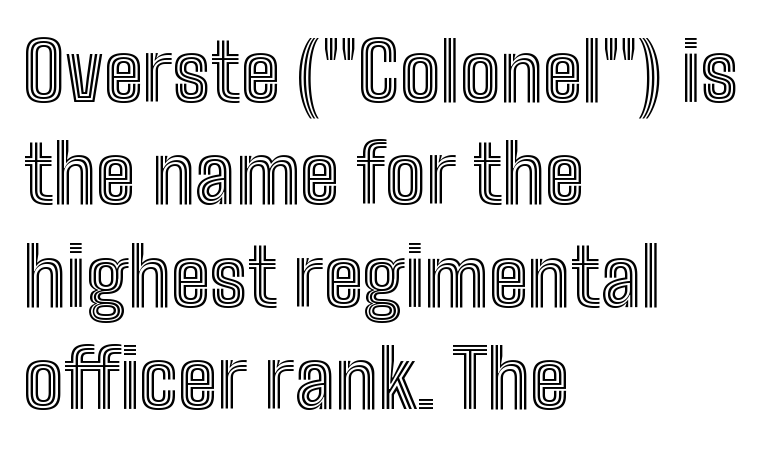
Q: Is the text italic (slanted)? A: No, it is upright.
Q: Is the text underlined? A: No.
Q: How is the paragraph aligned? A: Left-aligned.
Q: Is the spacing between letters normal or unusually wide? A: Normal.
Q: Is the spacing between lines tight, normal or loose? A: Normal.
Q: Width (condensed, normal, or wide)? A: Condensed.
Q: x-height? A: Medium.
Q: Monospaced? A: No.
